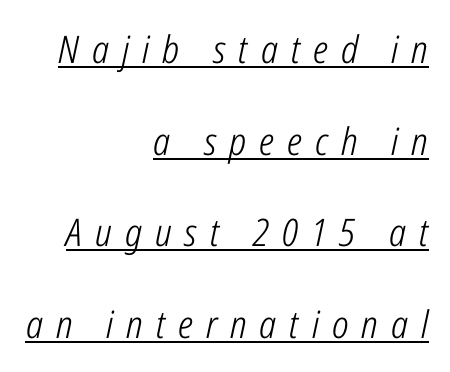
{"italic": "yes", "lean": "right", "slant_degrees": 12, "bold": "no", "weight": "light", "width": "condensed", "stroke_contrast": "low", "x_height": "medium", "monospaced": "no", "underline": "yes", "align": "right", "line_spacing": "loose", "line_spacing_ratio": 2.41, "letter_spacing": "wide", "letter_spacing_em": 0.34, "glyph_px": 38}
